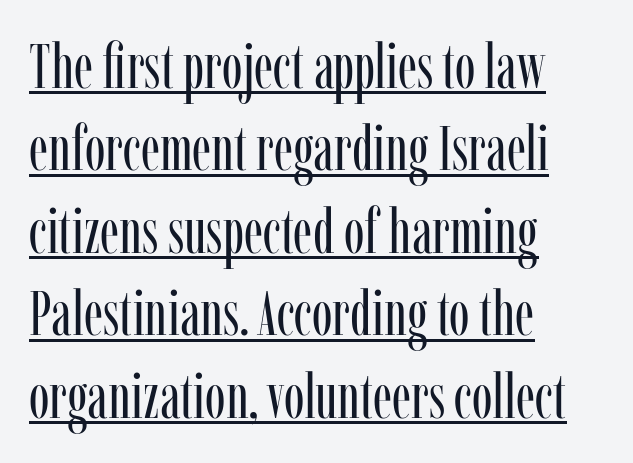
{"serif": "yes", "italic": "no", "bold": "no", "weight": "regular", "width": "condensed", "stroke_contrast": "low", "x_height": "medium", "monospaced": "no", "underline": "yes", "align": "left", "line_spacing": "normal", "line_spacing_ratio": 1.33, "letter_spacing": "normal", "letter_spacing_em": 0.0, "glyph_px": 62}
